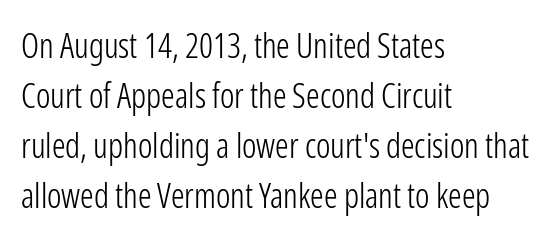
Letters have the restrained weight of plain body copy at most. The line-height multiplier appears to be the usual default. A typesetter would call this proportional, since set widths differ per character. The space beneath each line is pristine and unruled. The compositor pushed each line to the left boundary. Does the lettering tilt? It doesn't — this is upright.
